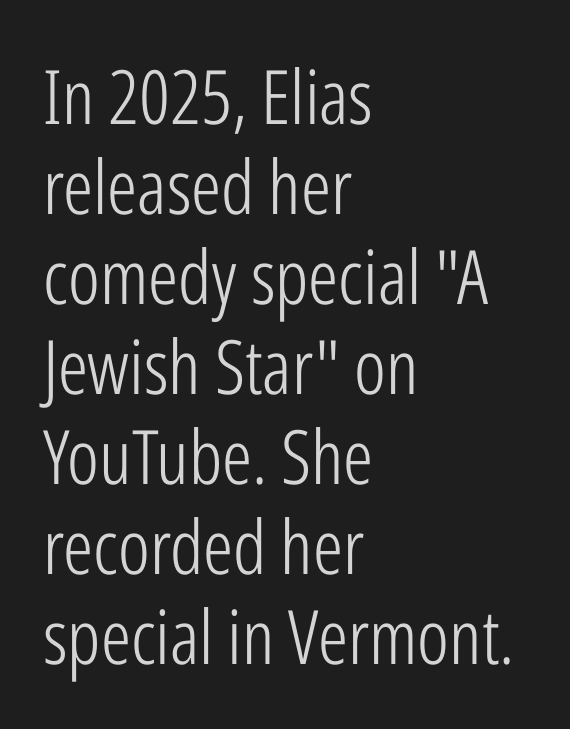
Q: Is the text bold? A: No.
Q: Is the text italic (slanted)? A: No, it is upright.
Q: Is the typeface a serif or a sans-serif typeface? A: Sans-serif.
Q: Is the text underlined? A: No.
Q: How is the paragraph aligned? A: Left-aligned.
Q: Is the spacing between letters normal or unusually wide? A: Normal.
Q: Width (condensed, normal, or wide)? A: Condensed.
Q: Stroke contrast? A: Low.
Q: x-height? A: Medium.
Q: Monospaced? A: No.
